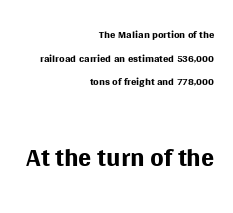
{"serif": "no", "italic": "no", "bold": "no", "weight": "regular", "width": "normal", "stroke_contrast": "medium", "x_height": "large", "monospaced": "no", "underline": "no", "align": "right", "line_spacing": "normal", "line_spacing_ratio": 1.47, "letter_spacing": "normal", "letter_spacing_em": 0.0, "larger_block": "second", "size_ratio": 2.44, "glyph_px": 39}
